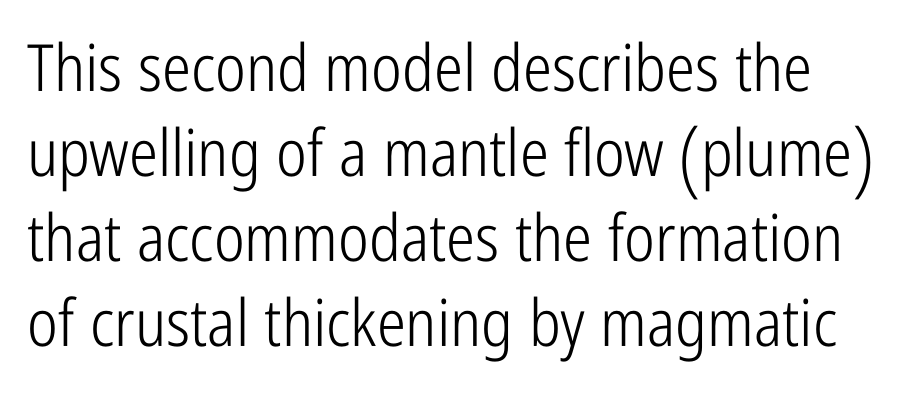
The image shows 65 px light, condensed sans-serif type, upright; set normal line spacing (1.31x), normal letter spacing, not underlined; low stroke contrast and a medium x-height.
